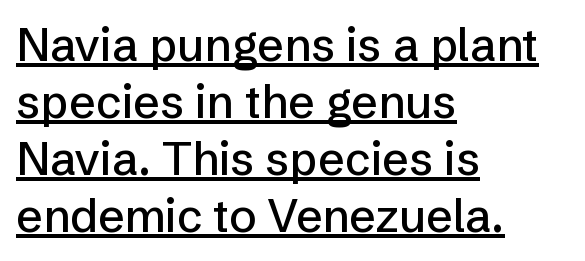
{"serif": "no", "italic": "no", "width": "normal", "stroke_contrast": "low", "x_height": "medium", "monospaced": "no", "underline": "yes", "align": "left", "line_spacing_ratio": 1.24, "letter_spacing": "normal", "letter_spacing_em": 0.0, "glyph_px": 46}
